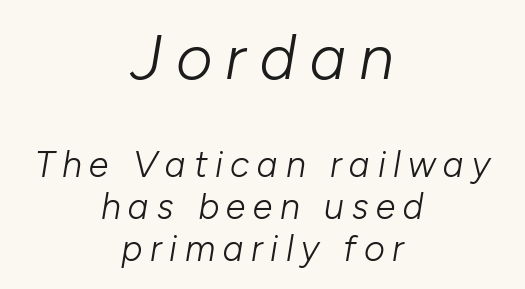
The passage shown has open, widely tracked lettering throughout. Think of a printed novel: that variable character pitch is what you see here. The typography opts for an oblique posture over an upright one. The rendering shrinks the type as you move from the upper chunk to the lower. Teacher's note: observe the equal gaps on both sides — that is centered alignment.
